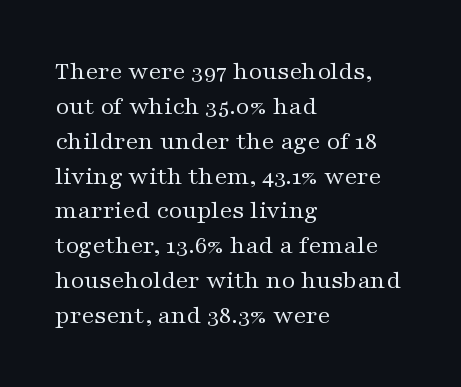
{"italic": "no", "bold": "no", "underline": "no", "align": "left", "line_spacing": "normal", "line_spacing_ratio": 1.34, "letter_spacing": "normal", "letter_spacing_em": 0.0, "glyph_px": 26}
